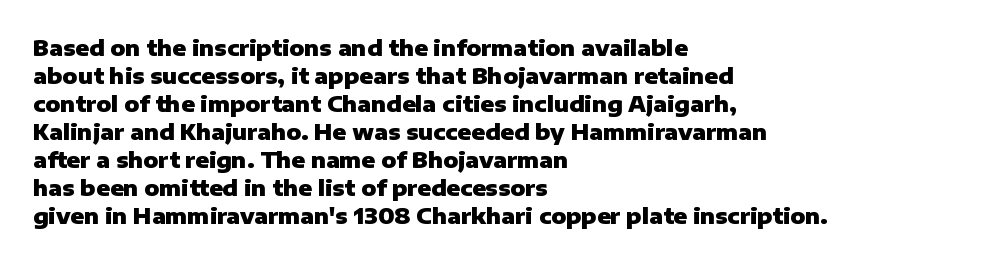
The image shows 22 px bold type, upright; set left-aligned, normal line spacing (1.27x), normal letter spacing, not underlined.
